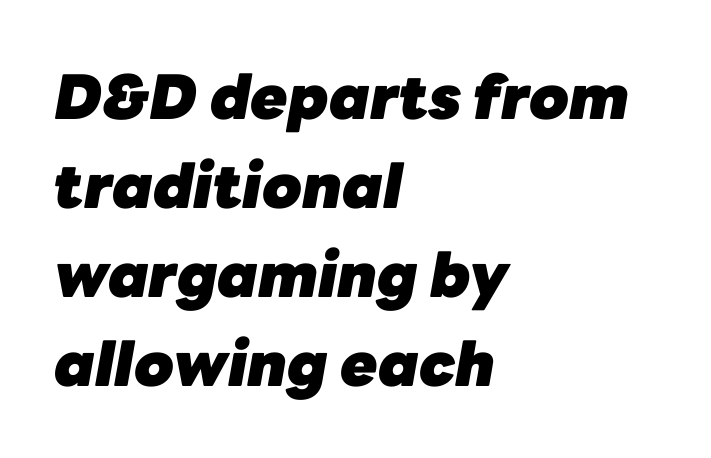
Q: Is the text bold? A: Yes.
Q: Is the text italic (slanted)? A: Yes, it leans right by about 10 degrees.
Q: Is the text underlined? A: No.
Q: How is the paragraph aligned? A: Left-aligned.
Q: Is the spacing between letters normal or unusually wide? A: Normal.
Q: Is the spacing between lines tight, normal or loose? A: Normal.
Q: Width (condensed, normal, or wide)? A: Normal.
Q: Stroke contrast? A: Low.
Q: x-height? A: Medium.
Q: Monospaced? A: No.
